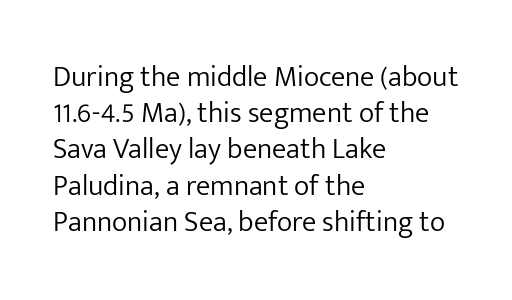
The space beneath each line is pristine and unruled. Between one letter and the next there's only the usual sliver of space. Casual observation: everything's shoved over to the left. Each new line begins a customary step beneath the previous one.
